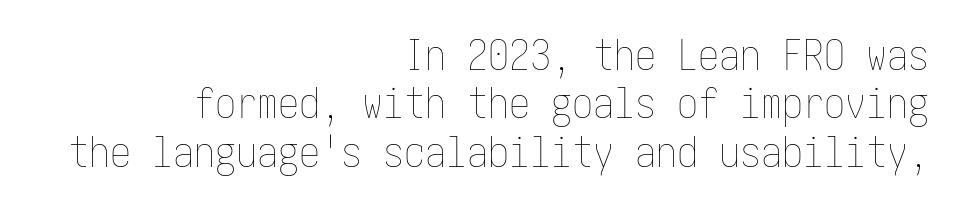
Q: Is the text bold? A: No.
Q: Is the text italic (slanted)? A: No, it is upright.
Q: Is the text underlined? A: No.
Q: How is the paragraph aligned? A: Right-aligned.
Q: Is the spacing between letters normal or unusually wide? A: Normal.
Q: Is the spacing between lines tight, normal or loose? A: Tight.
Q: Width (condensed, normal, or wide)? A: Condensed.
Q: Stroke contrast? A: Low.
Q: x-height? A: Medium.
